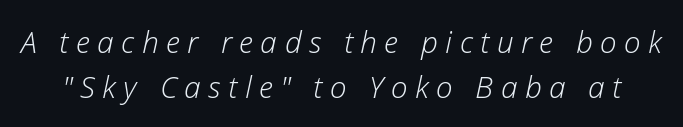
Q: Is the text bold? A: No.
Q: Is the text italic (slanted)? A: Yes, it leans right by about 12 degrees.
Q: Is the text underlined? A: No.
Q: Is the spacing between letters normal or unusually wide? A: Unusually wide.
Q: Is the spacing between lines tight, normal or loose? A: Normal.
Q: Width (condensed, normal, or wide)? A: Normal.
Q: Stroke contrast? A: Low.
Q: x-height? A: Medium.
Q: Monospaced? A: No.
